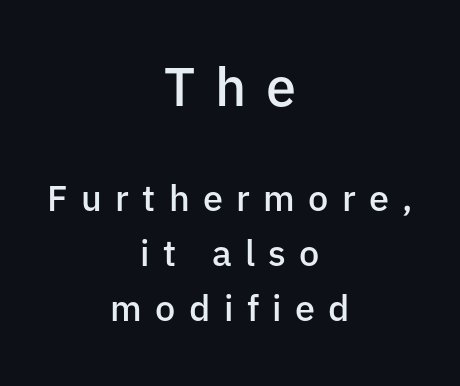
{"serif": "no", "italic": "no", "bold": "semi", "weight": "semibold", "width": "normal", "stroke_contrast": "low", "x_height": "medium", "monospaced": "no", "underline": "no", "align": "center", "line_spacing": "normal", "line_spacing_ratio": 1.52, "letter_spacing": "wide", "letter_spacing_em": 0.37, "larger_block": "first", "size_ratio": 1.5, "glyph_px": 54}
